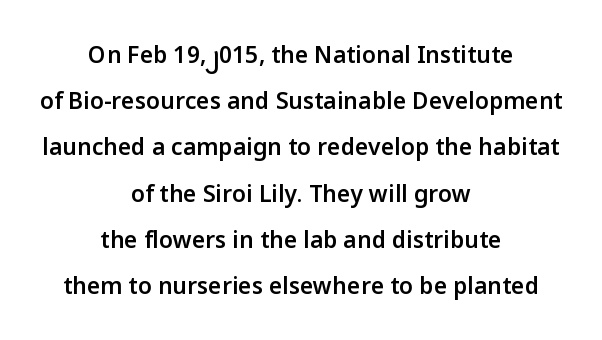
The image shows 23 px text type, upright; set centered, loose line spacing (2.01x), normal letter spacing, not underlined.
